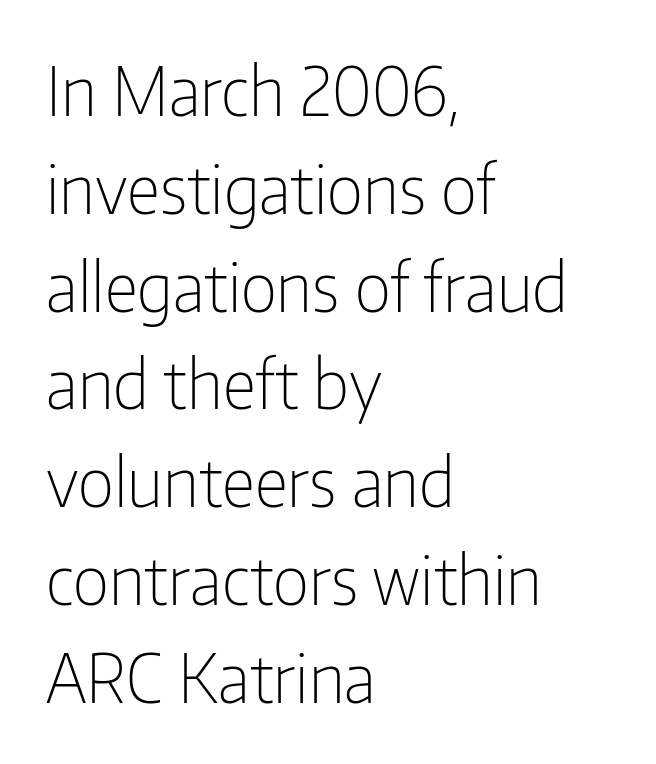
{"serif": "no", "italic": "no", "bold": "no", "weight": "light", "width": "condensed", "stroke_contrast": "low", "x_height": "medium", "monospaced": "no", "underline": "no", "align": "left", "line_spacing": "normal", "line_spacing_ratio": 1.46, "letter_spacing": "normal", "letter_spacing_em": 0.0, "glyph_px": 67}
